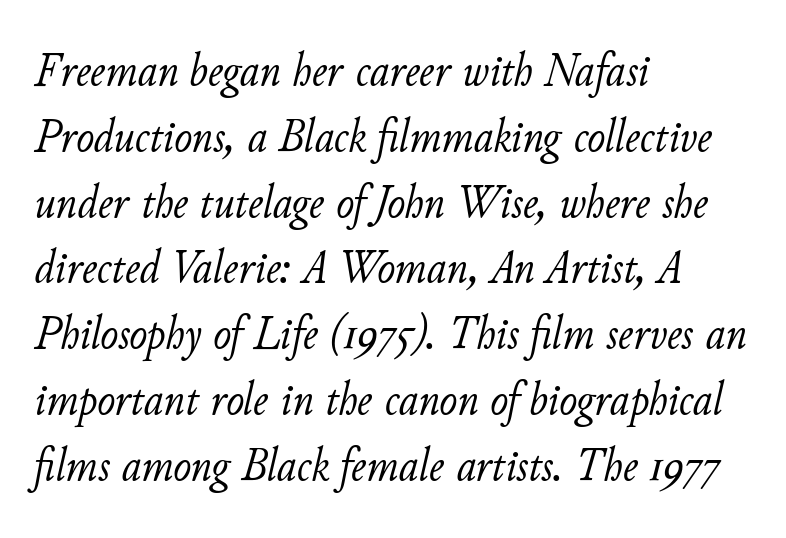
Q: Is the text bold? A: No.
Q: Is the text italic (slanted)? A: Yes, it leans right by about 11 degrees.
Q: Is the text underlined? A: No.
Q: How is the paragraph aligned? A: Left-aligned.
Q: Is the spacing between letters normal or unusually wide? A: Normal.
Q: Is the spacing between lines tight, normal or loose? A: Normal.
Q: Width (condensed, normal, or wide)? A: Normal.
Q: Stroke contrast? A: Low.
Q: x-height? A: Small.
Q: Monospaced? A: No.
